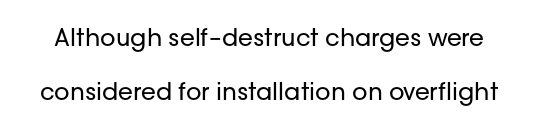
The image shows 24 px text type, upright; set loose line spacing (2.25x), normal letter spacing, not underlined.
